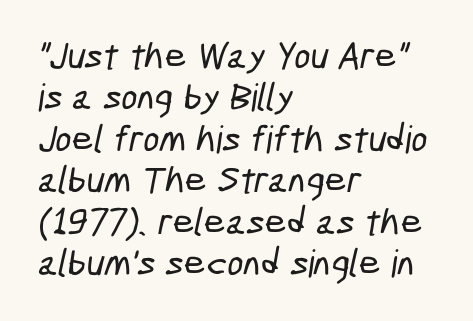
The image shows 38 px condensed sans-serif type; set left-aligned, tight line spacing (1.09x), normal letter spacing, not underlined; low stroke contrast and a medium x-height.
